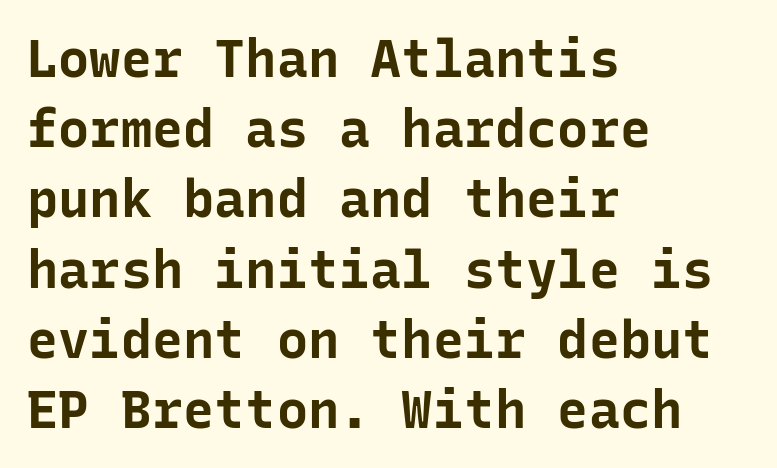
Italic? Not at all — the glyphs are vertical. Clear beneath every line of the passage. The leading is moderate, giving the passage an even texture. On the weight axis this lands at bold, roughly 700. Default kerning and tracking; the words read as compact shapes. Each line starts at the same left margin while the right side varies.
